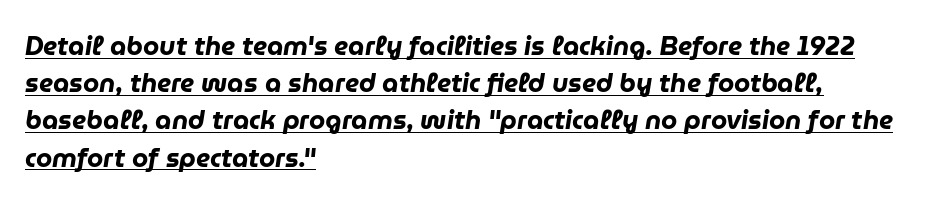
The image shows 26 px bold type, italic (leaning right); set left-aligned, normal line spacing (1.43x), normal letter spacing, underlined.
